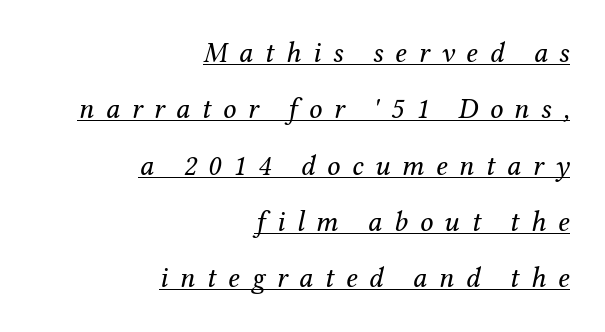
Does extra space separate the letters? Yes, quite a lot of it. How would I describe the line gaps? Wide and relaxed. Each letter keeps its own natural width here, so spacing adapts to shape. Horizontally, the lines are justified to the trailing edge only. Characters are canted at an angle relative to the baseline's perpendicular.
